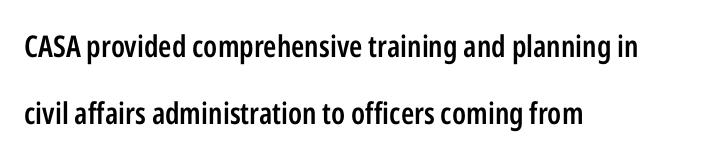
The image shows 30 px semibold, condensed sans-serif type, upright; set left-aligned, loose line spacing (2.24x), normal letter spacing, not underlined; low stroke contrast and a medium x-height.
